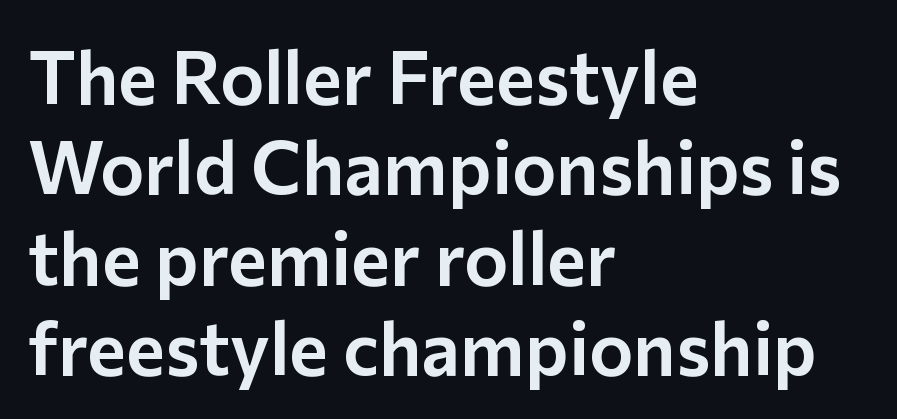
Q: Is the text italic (slanted)? A: No, it is upright.
Q: Is the typeface a serif or a sans-serif typeface? A: Sans-serif.
Q: Is the text underlined? A: No.
Q: How is the paragraph aligned? A: Left-aligned.
Q: Is the spacing between letters normal or unusually wide? A: Normal.
Q: Width (condensed, normal, or wide)? A: Normal.
Q: Stroke contrast? A: Low.
Q: x-height? A: Medium.
Q: Monospaced? A: No.
